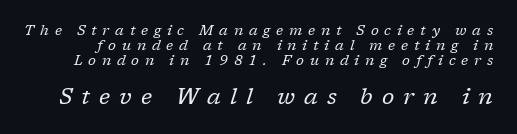
No heavy texture on the line: the type isn't bold. Slanted lettering throughout. The following chunk of copy outweighs the initial chunk in type size. What's the leading like? Squeezed, with rows nearly overlapping. Does extra space separate the letters? Yes, quite a lot of it.
